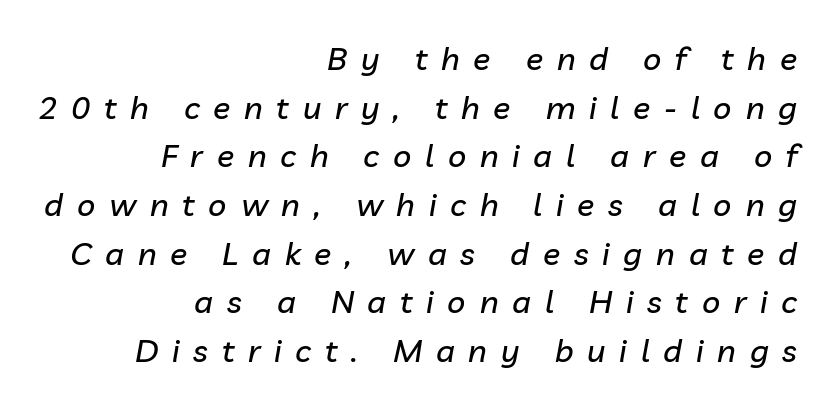
Q: Is the text italic (slanted)? A: Yes, it leans right by about 10 degrees.
Q: Is the text underlined? A: No.
Q: How is the paragraph aligned? A: Right-aligned.
Q: Is the spacing between letters normal or unusually wide? A: Unusually wide.
Q: Is the spacing between lines tight, normal or loose? A: Normal.
Q: Width (condensed, normal, or wide)? A: Normal.
Q: Stroke contrast? A: Low.
Q: x-height? A: Medium.
Q: Monospaced? A: No.
